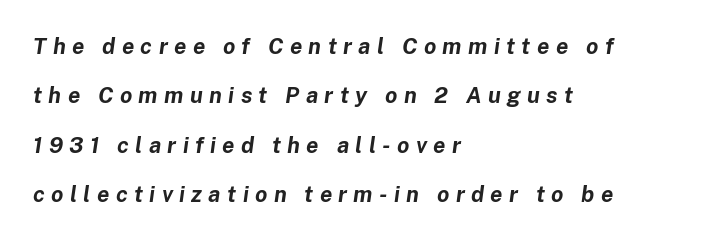
{"italic": "yes", "lean": "right", "slant_degrees": 8, "bold": "yes", "underline": "no", "align": "left", "line_spacing": "loose", "line_spacing_ratio": 2.25, "letter_spacing": "wide", "letter_spacing_em": 0.29, "glyph_px": 22}
